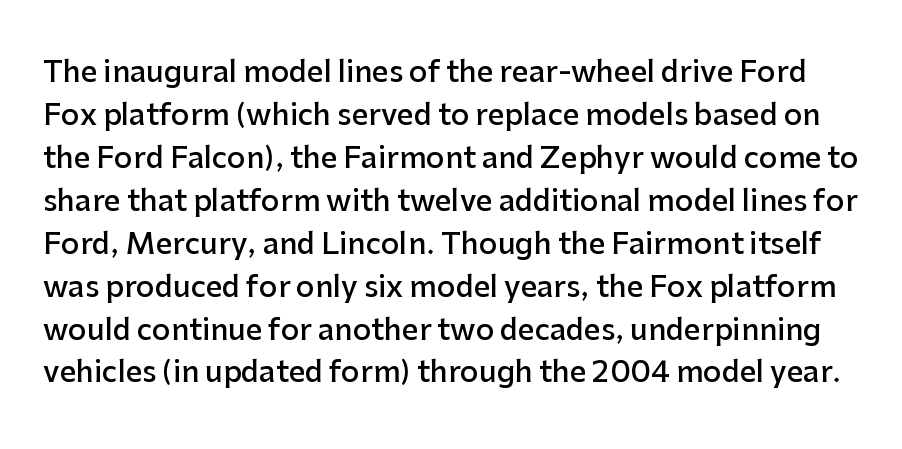
Q: Is the text bold? A: Semi-bold.
Q: Is the text italic (slanted)? A: No, it is upright.
Q: Is the typeface a serif or a sans-serif typeface? A: Sans-serif.
Q: Is the text underlined? A: No.
Q: Is the spacing between letters normal or unusually wide? A: Normal.
Q: Is the spacing between lines tight, normal or loose? A: Normal.
Q: Width (condensed, normal, or wide)? A: Normal.
Q: Stroke contrast? A: Low.
Q: x-height? A: Medium.
Q: Monospaced? A: No.
